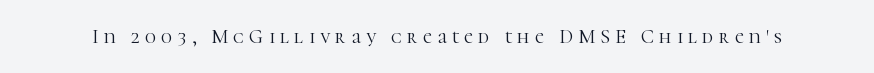
The image shows 20 px text type, upright; set unusually wide letter spacing (+0.26 em), not underlined.
